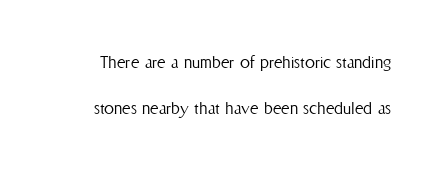
The image shows 20 px text type, upright; set loose line spacing (2.32x), normal letter spacing, not underlined.
